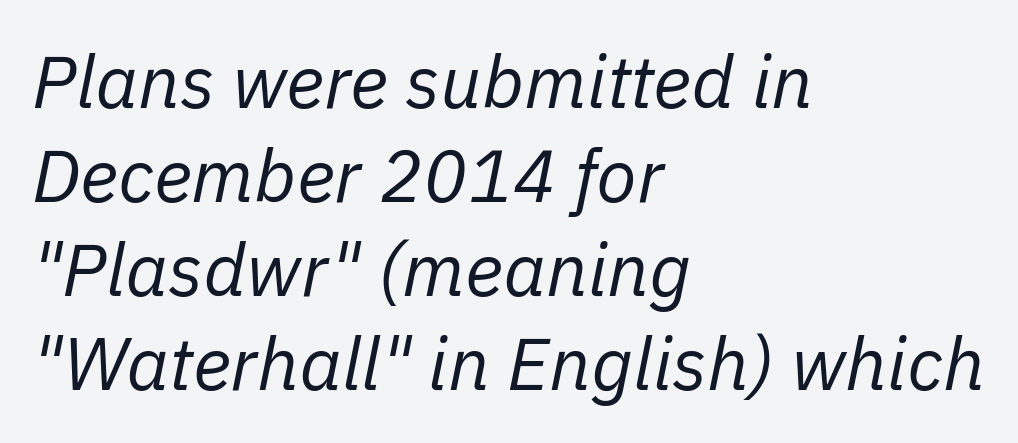
{"italic": "yes", "lean": "right", "slant_degrees": 11, "bold": "no", "weight": "regular", "width": "normal", "stroke_contrast": "low", "x_height": "medium", "monospaced": "no", "underline": "no", "align": "left", "line_spacing": "normal", "line_spacing_ratio": 1.27, "letter_spacing": "normal", "letter_spacing_em": 0.0, "glyph_px": 74}
